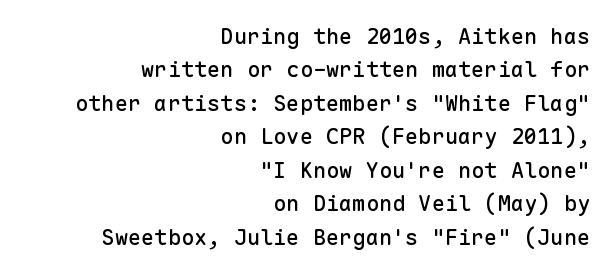
The image shows 22 px text type, upright; set right-aligned, normal line spacing (1.52x), normal letter spacing, not underlined.
